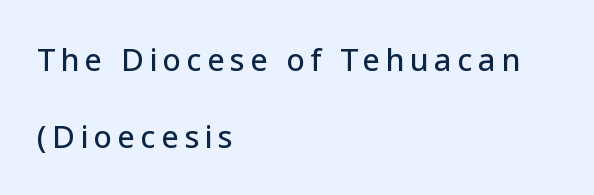
Each letter keeps its own natural width here, so spacing adapts to shape. Notice the wide empty band between every row — that's loose leading. In terms of letterform style, serifs are entirely absent. A student would call this left alignment; a typographer would say flush left, rag right. Lines of text with bare space underneath.
